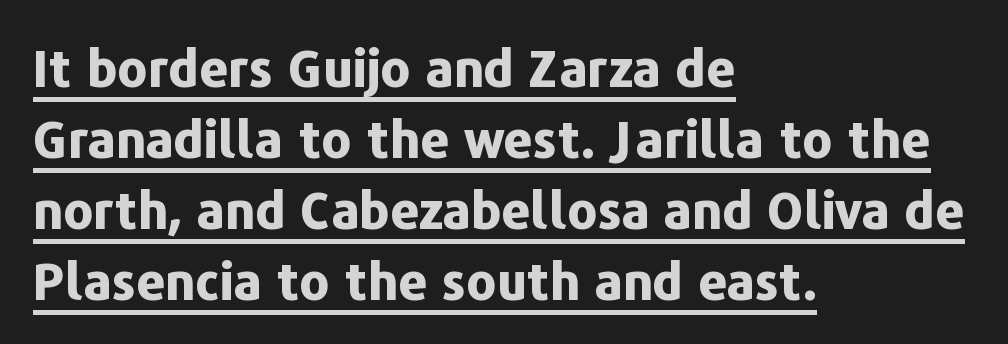
Think of a printed novel: that variable character pitch is what you see here. Stroke terminals: plain, sans-serif. Does a line run under the words? Yes, clearly. Posture: vertical. Compared with typical paragraphs, the rows here are spaced about the same. The characters look thick and weighty, a clear bold.
